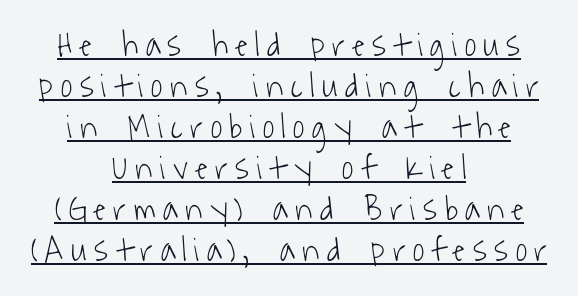
The lettering is marked with a stroke running underneath it. The characters display no serif detailing; their extremities are plain. Caption: multi-line text, centered on the measure. Weight: not bold — regular or lighter. Here the designer chose a conventional face with non-uniform glyph widths.
